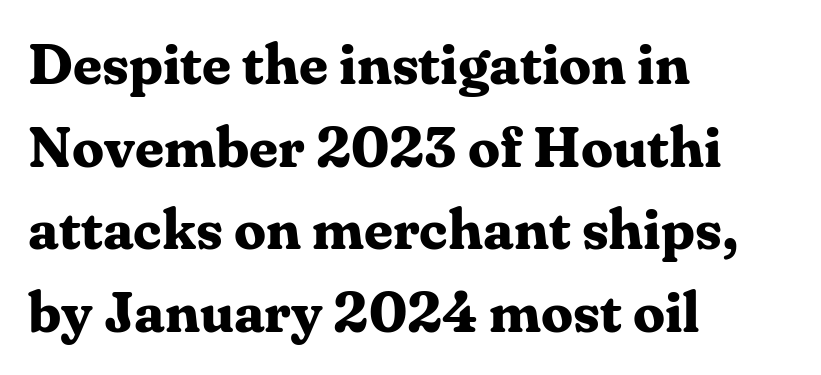
The image shows 57 px bold serif type, upright; set left-aligned, normal line spacing (1.45x), normal letter spacing, not underlined; medium stroke contrast and a medium x-height.
